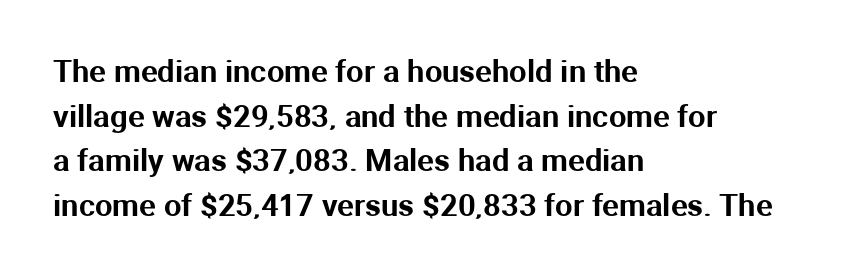
The image shows 31 px sans-serif type, upright; set left-aligned, normal line spacing (1.44x), normal letter spacing, not underlined; medium stroke contrast and a medium x-height.
